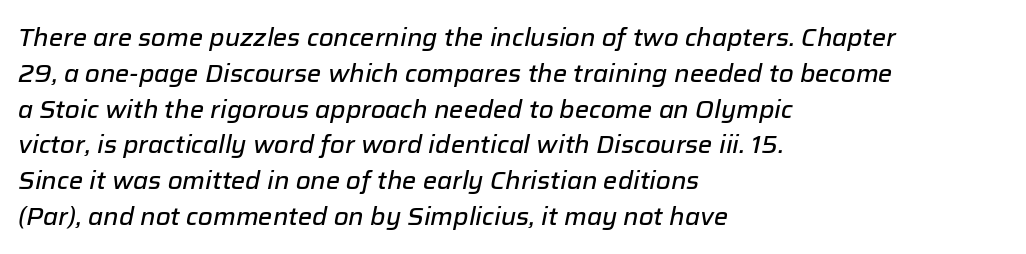
Q: Is the text italic (slanted)? A: Yes, it leans right by about 12 degrees.
Q: Is the text underlined? A: No.
Q: How is the paragraph aligned? A: Left-aligned.
Q: Is the spacing between letters normal or unusually wide? A: Normal.
Q: Is the spacing between lines tight, normal or loose? A: Normal.
